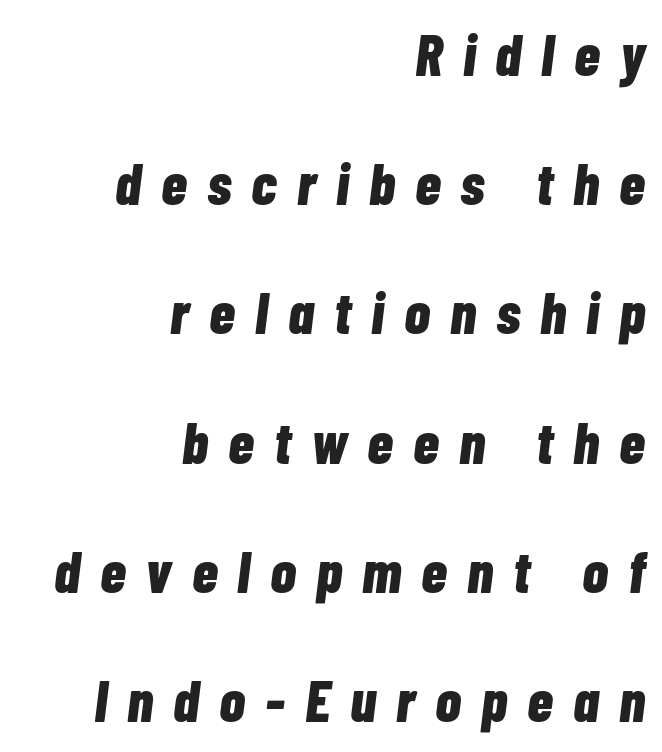
{"italic": "yes", "lean": "right", "slant_degrees": 7, "bold": "yes", "weight": "bold", "width": "condensed", "stroke_contrast": "low", "x_height": "medium", "monospaced": "no", "underline": "no", "align": "right", "line_spacing": "loose", "line_spacing_ratio": 2.19, "letter_spacing": "wide", "letter_spacing_em": 0.34, "glyph_px": 59}
